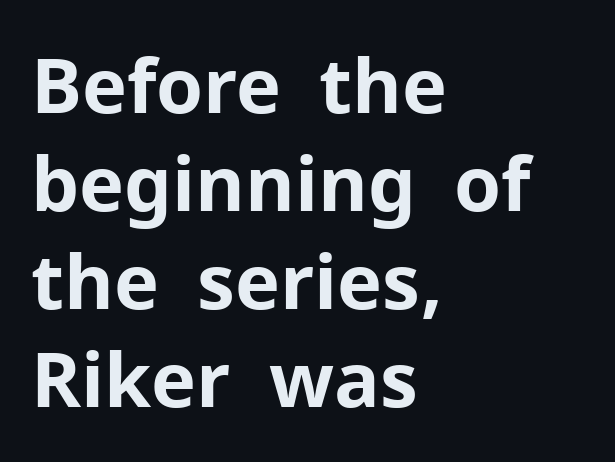
{"serif": "no", "italic": "no", "bold": "yes", "weight": "bold", "width": "normal", "stroke_contrast": "low", "x_height": "medium", "monospaced": "no", "underline": "no", "align": "left", "line_spacing": "normal", "line_spacing_ratio": 1.29, "letter_spacing": "normal", "letter_spacing_em": 0.0, "glyph_px": 76}
